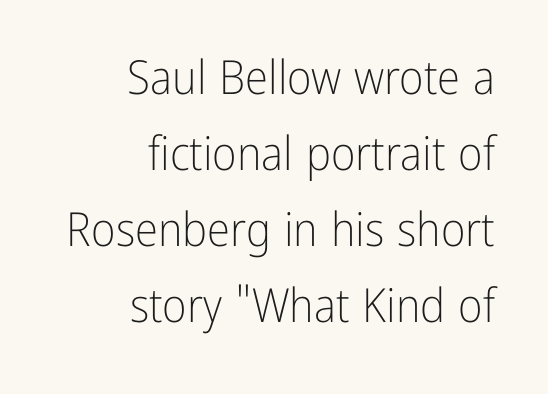
Vertical spacing — default. The rendering uses natural spacing where letterforms have individual widths. Each word holds together tightly as a unit, with standard inter-letter gaps. Do the letters lean? They stand straight. Counters stay open thanks to moderate or lighter strokes. Only glyphs here, with clear space below each row.
